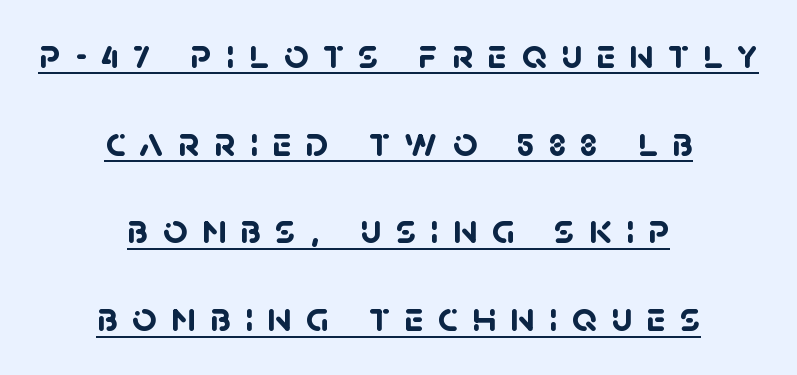
The block of text is sparse from top to bottom, with ample space between rows. Looks like regular typesetting: each glyph gets only the width it needs. Summary of weight: heavy, a full bold. The passage shown is typeset with a sans-serif family. Somebody hit Ctrl+U on this one — the words are underlined.
